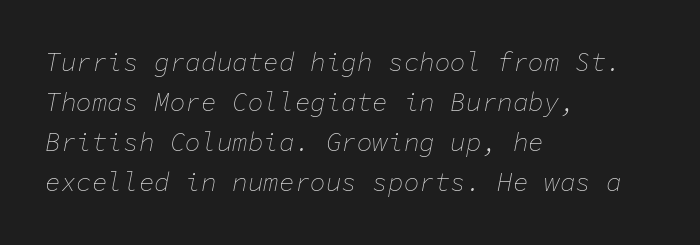
Q: Is the text bold? A: No.
Q: Is the text italic (slanted)? A: Yes, it leans right by about 11 degrees.
Q: Is the text underlined? A: No.
Q: How is the paragraph aligned? A: Left-aligned.
Q: Is the spacing between letters normal or unusually wide? A: Normal.
Q: Is the spacing between lines tight, normal or loose? A: Normal.
